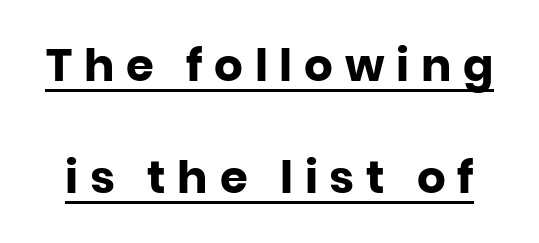
Typographically, this falls in the sans-serif category. You could only call the tracking loose — the letters float apart. Does the weight exceed regular? Yes, all the way to bold. The block of text is sparse from top to bottom, with ample space between rows. The typesetter has applied underlining to the passage shown.
